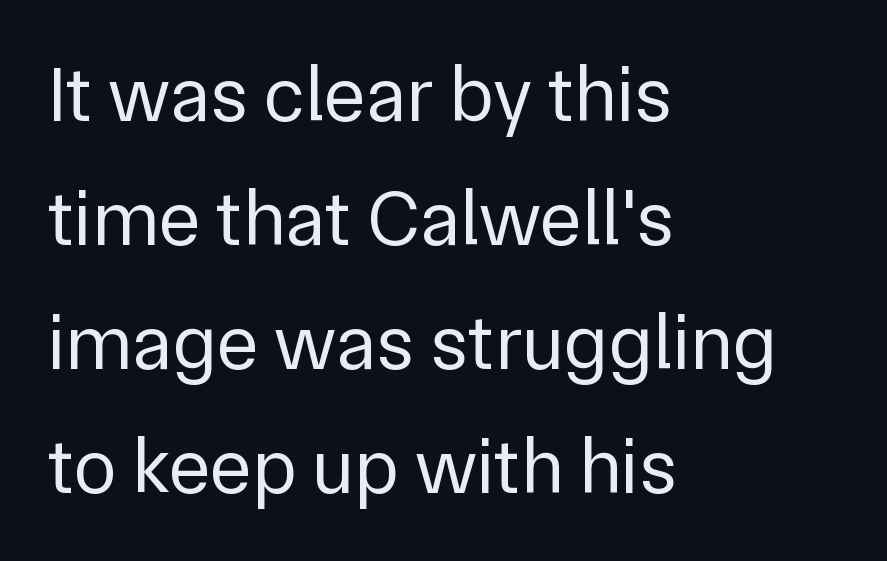
The image shows 79 px regular-weight sans-serif type, upright; set left-aligned, normal line spacing (1.57x), normal letter spacing, not underlined; low stroke contrast and a medium x-height.
